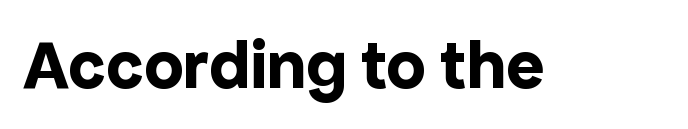
The image shows 71 px bold sans-serif type, upright; set normal letter spacing, not underlined; a medium x-height.
